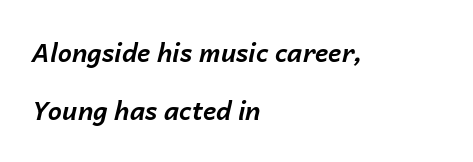
Q: Is the text bold? A: Yes.
Q: Is the text italic (slanted)? A: Yes, it leans right by about 14 degrees.
Q: Is the text underlined? A: No.
Q: How is the paragraph aligned? A: Left-aligned.
Q: Is the spacing between letters normal or unusually wide? A: Normal.
Q: Is the spacing between lines tight, normal or loose? A: Loose.
